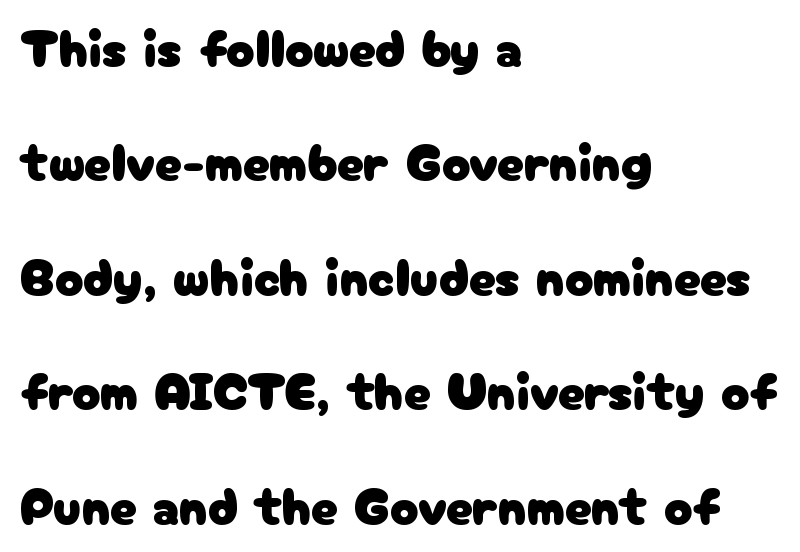
Character widths vary here, with narrow letters taking less room than wide ones. The letters sit at their default tracking, neither squeezed nor spread. If you measured baseline to baseline, you'd find a long distance. Nope, not italic — everything's standing straight. Observe the absence of serifs on each vertical stroke in this sample. All the whitespace from short lines collects on the right.
